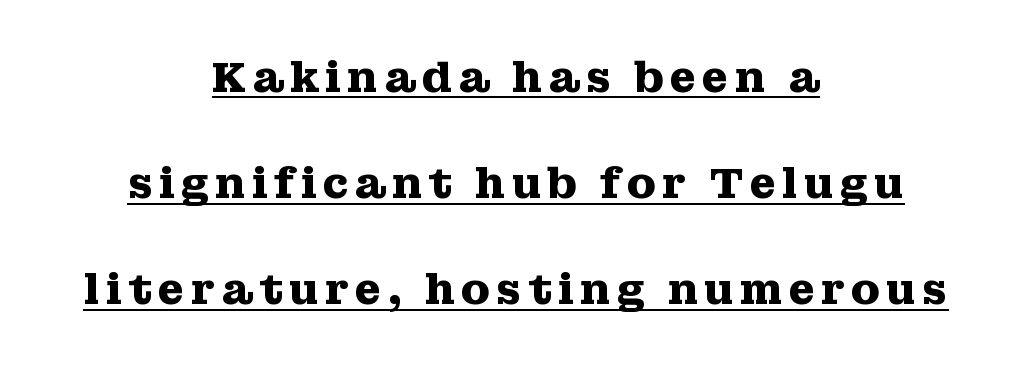
Q: Is the text bold? A: Yes.
Q: Is the text italic (slanted)? A: No, it is upright.
Q: Is the typeface a serif or a sans-serif typeface? A: Serif.
Q: Is the text underlined? A: Yes.
Q: How is the paragraph aligned? A: Centered.
Q: Is the spacing between lines tight, normal or loose? A: Loose.
Q: Width (condensed, normal, or wide)? A: Wide.
Q: Stroke contrast? A: Medium.
Q: x-height? A: Medium.
Q: Monospaced? A: No.
